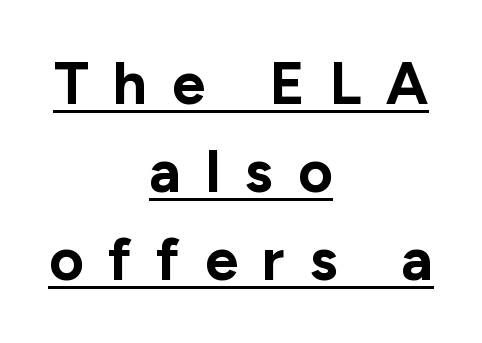
The image shows 60 px bold sans-serif type, upright; set centered, normal line spacing (1.47x), unusually wide letter spacing (+0.41 em), underlined; low stroke contrast and a medium x-height.
